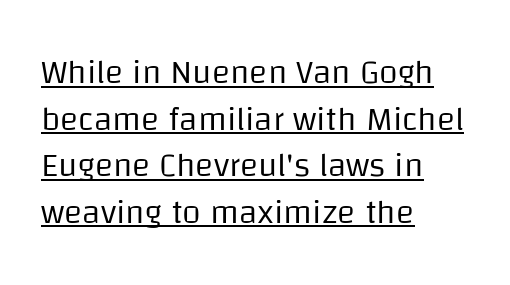
The image shows 34 px regular-weight sans-serif type, upright; set left-aligned, normal line spacing (1.37x), normal letter spacing, underlined; low stroke contrast and a large x-height.
